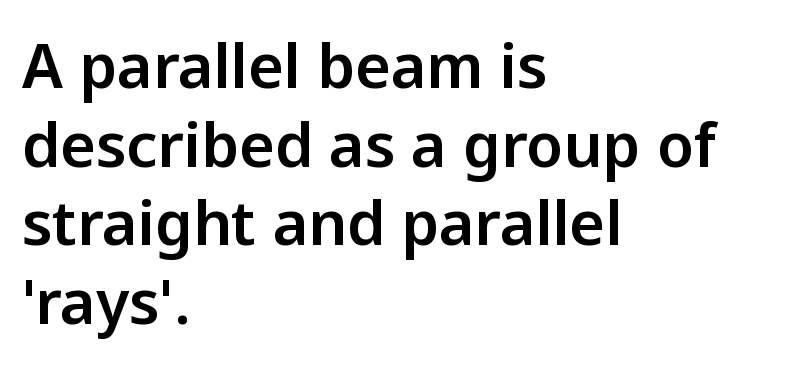
Q: Is the text italic (slanted)? A: No, it is upright.
Q: Is the typeface a serif or a sans-serif typeface? A: Sans-serif.
Q: Is the text underlined? A: No.
Q: How is the paragraph aligned? A: Left-aligned.
Q: Is the spacing between letters normal or unusually wide? A: Normal.
Q: Is the spacing between lines tight, normal or loose? A: Normal.
Q: Width (condensed, normal, or wide)? A: Normal.
Q: Stroke contrast? A: Low.
Q: x-height? A: Medium.
Q: Monospaced? A: No.
